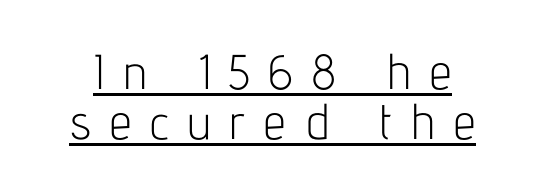
This rendering features underlined lettering. The face used here is rendered with a markedly widened letterfit. How would I describe the line gaps? Narrow and economical. Is this a sans? Yes — the strokes have no serifs. The strokes are not fattened; the text isn't bold.
